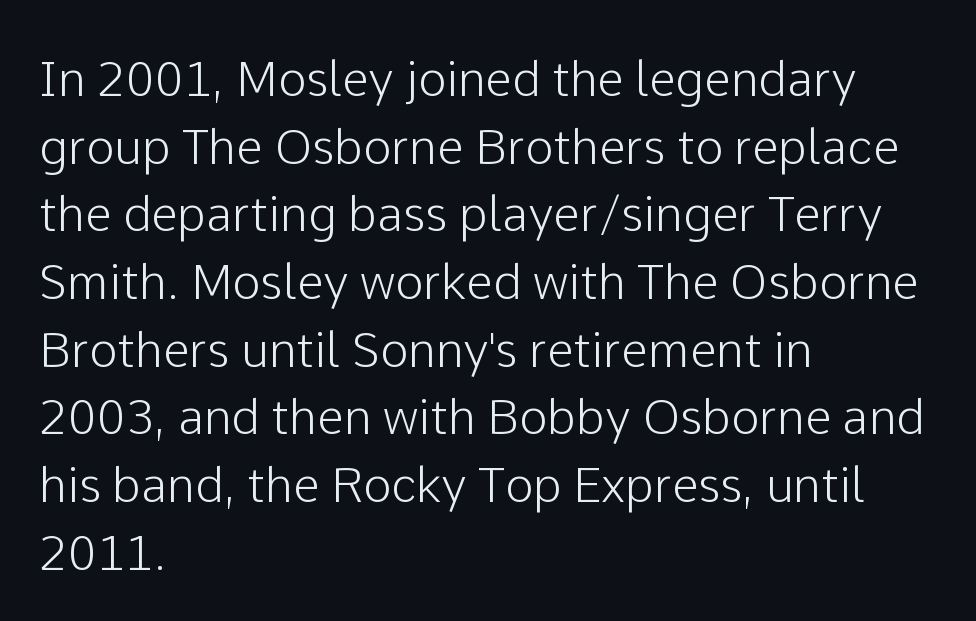
Vertical strokes here are truly vertical. The characters display no serif detailing; their extremities are plain. Proportional: the letters do not fall into vertical columns. The gap between lines stays unmarked. Left-aligned paragraph, ragged on the right.
